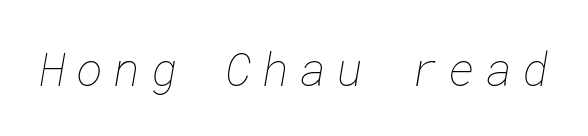
{"bold": "no", "weight": "thin", "width": "normal", "stroke_contrast": "low", "x_height": "medium", "underline": "no", "letter_spacing": "wide", "letter_spacing_em": 0.22, "glyph_px": 46}
